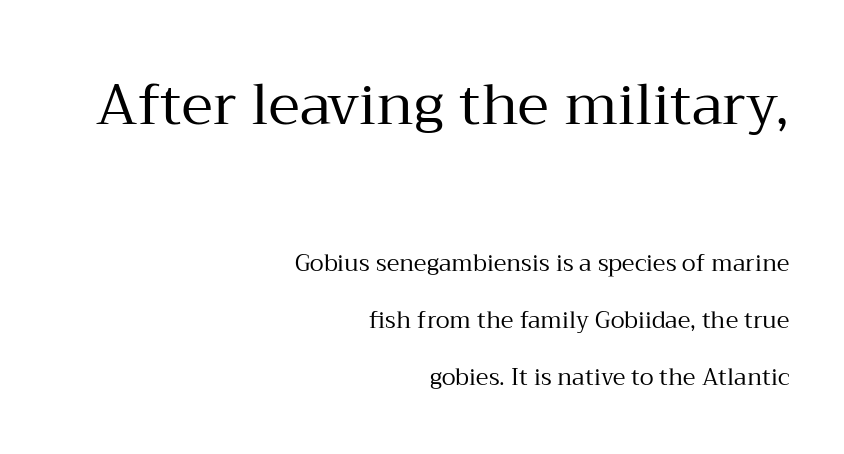
The passage shown is typed in a proportional face where columns would drift. Between one letter and the next there's only the usual sliver of space. Leading is clearly above the norm, producing a sparse column. The designer gave the opening block more size than the closing block. Typeset ragged left — the right edge is the straight one.
